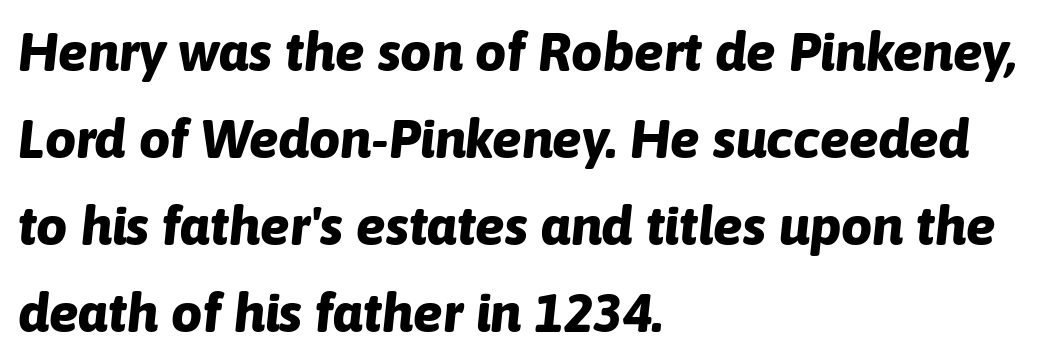
Q: Is the text bold? A: Yes.
Q: Is the text italic (slanted)? A: Yes, it leans right by about 6 degrees.
Q: Is the text underlined? A: No.
Q: How is the paragraph aligned? A: Left-aligned.
Q: Is the spacing between letters normal or unusually wide? A: Normal.
Q: Is the spacing between lines tight, normal or loose? A: Normal.
Q: Width (condensed, normal, or wide)? A: Normal.
Q: Stroke contrast? A: Low.
Q: x-height? A: Medium.
Q: Monospaced? A: No.
